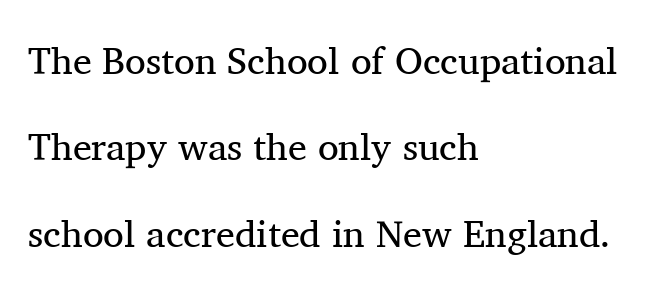
{"serif": "yes", "italic": "no", "bold": "no", "weight": "regular", "width": "normal", "stroke_contrast": "medium", "x_height": "medium", "monospaced": "no", "underline": "no", "align": "left", "line_spacing": "loose", "line_spacing_ratio": 2.27, "letter_spacing": "normal", "letter_spacing_em": 0.0, "glyph_px": 38}
